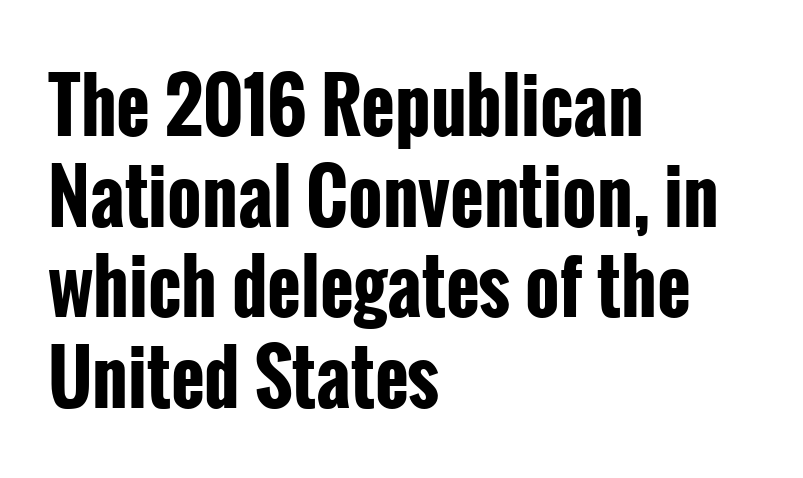
Q: Is the text bold? A: Yes.
Q: Is the text italic (slanted)? A: No, it is upright.
Q: Is the typeface a serif or a sans-serif typeface? A: Sans-serif.
Q: Is the text underlined? A: No.
Q: How is the paragraph aligned? A: Left-aligned.
Q: Is the spacing between letters normal or unusually wide? A: Normal.
Q: Width (condensed, normal, or wide)? A: Condensed.
Q: Stroke contrast? A: Low.
Q: x-height? A: Medium.
Q: Monospaced? A: No.
